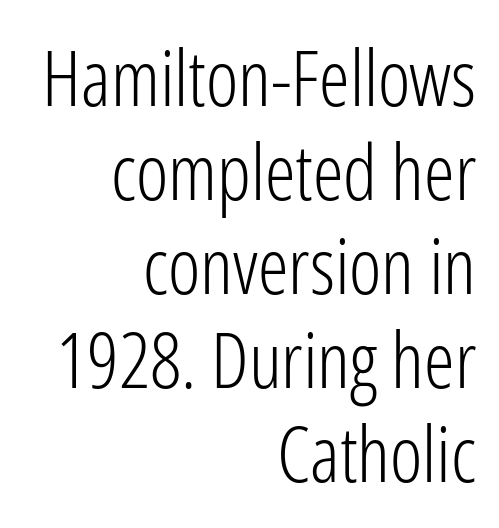
Q: Is the text bold? A: No.
Q: Is the text italic (slanted)? A: No, it is upright.
Q: Is the typeface a serif or a sans-serif typeface? A: Sans-serif.
Q: Is the text underlined? A: No.
Q: How is the paragraph aligned? A: Right-aligned.
Q: Is the spacing between letters normal or unusually wide? A: Normal.
Q: Width (condensed, normal, or wide)? A: Condensed.
Q: Stroke contrast? A: Low.
Q: x-height? A: Medium.
Q: Monospaced? A: No.
